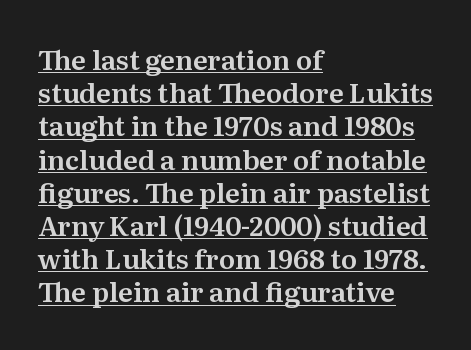
Glance below the letters and you will spot a drawn line. A roman cut, with each character standing at attention. These lines keep a tight, regular rhythm from letter to letter. Notice how the passage keeps a crisp vertical edge on the left only.
